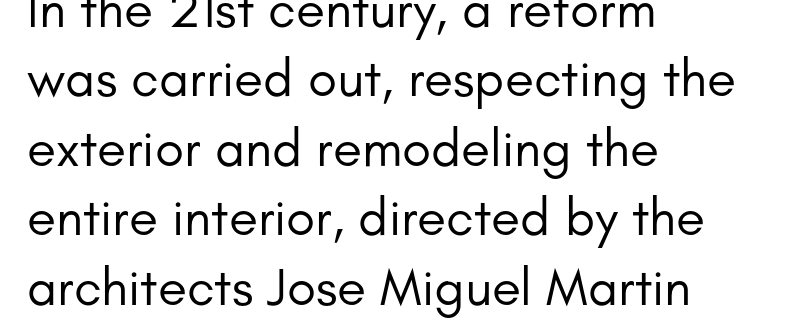
The image shows 53 px regular-weight sans-serif type, upright; set left-aligned, normal line spacing (1.31x), normal letter spacing, not underlined; low stroke contrast and a small x-height.
